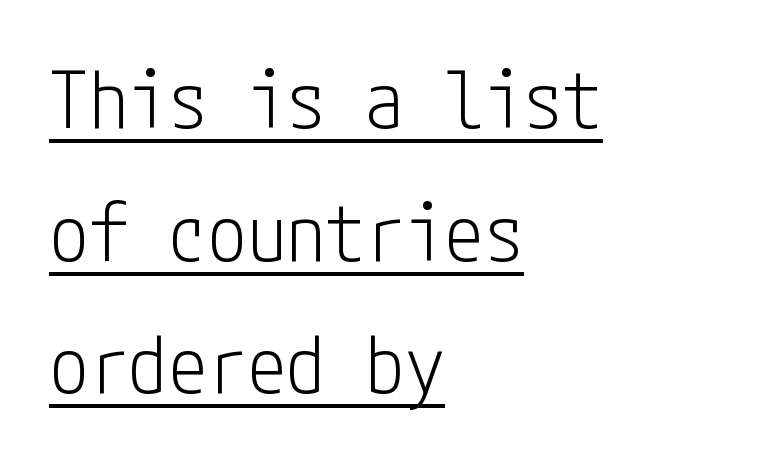
{"serif": "no", "italic": "no", "bold": "no", "weight": "light", "width": "condensed", "stroke_contrast": "low", "x_height": "medium", "underline": "yes", "align": "left", "line_spacing": "normal", "line_spacing_ratio": 1.68, "letter_spacing": "normal", "letter_spacing_em": 0.0, "glyph_px": 79}
